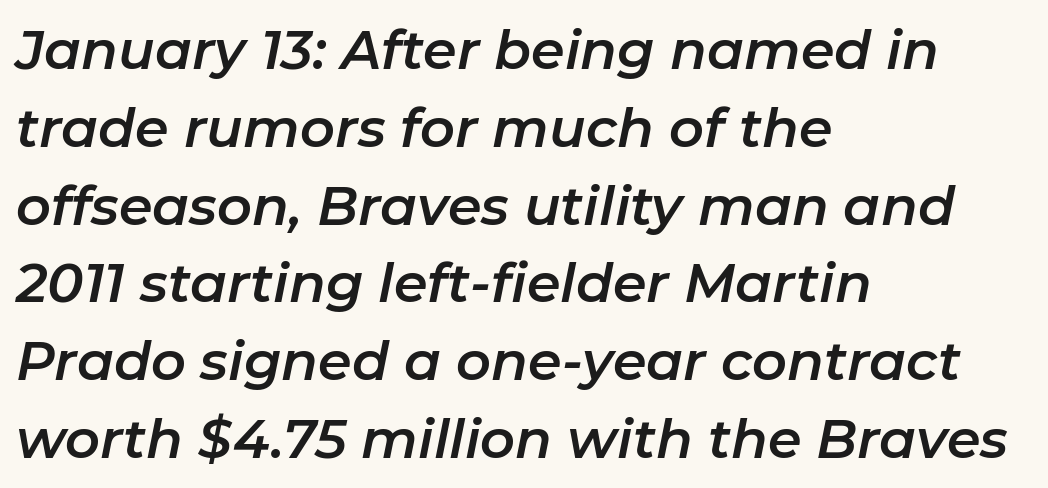
The image shows 54 px text type, italic (leaning right); set left-aligned, normal line spacing (1.44x), normal letter spacing, not underlined; low stroke contrast and a medium x-height.
